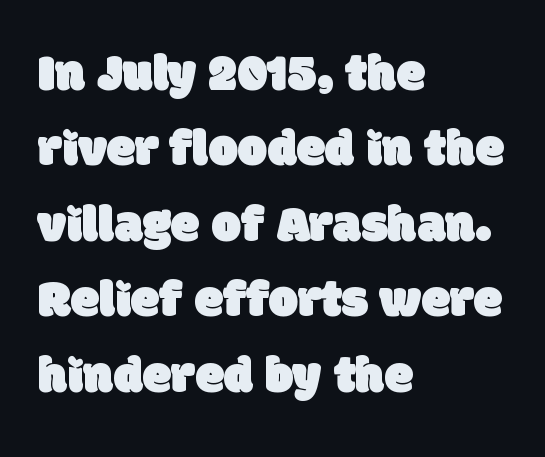
Q: Is the typeface a serif or a sans-serif typeface? A: Sans-serif.
Q: Is the text underlined? A: No.
Q: How is the paragraph aligned? A: Left-aligned.
Q: Is the spacing between letters normal or unusually wide? A: Normal.
Q: Is the spacing between lines tight, normal or loose? A: Normal.
Q: Width (condensed, normal, or wide)? A: Normal.
Q: Stroke contrast? A: Low.
Q: x-height? A: Large.
Q: Monospaced? A: No.
